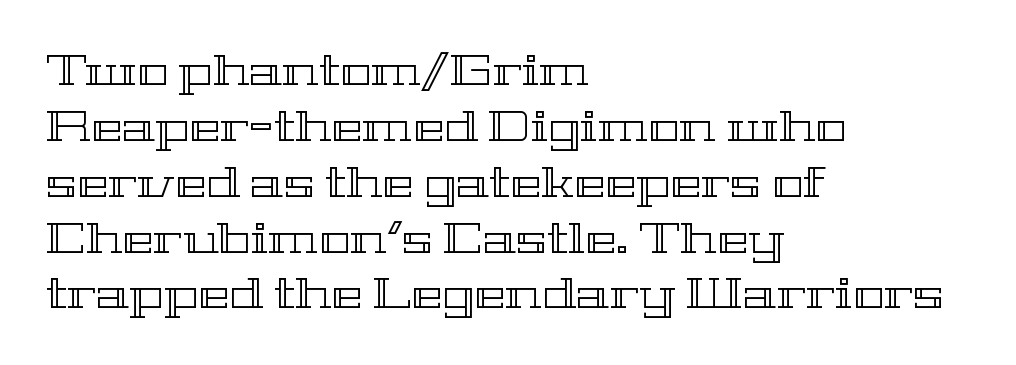
Q: Is the text italic (slanted)? A: No, it is upright.
Q: Is the text underlined? A: No.
Q: How is the paragraph aligned? A: Left-aligned.
Q: Is the spacing between letters normal or unusually wide? A: Normal.
Q: Is the spacing between lines tight, normal or loose? A: Normal.
Q: Width (condensed, normal, or wide)? A: Wide.
Q: x-height? A: Medium.
Q: Monospaced? A: No.
